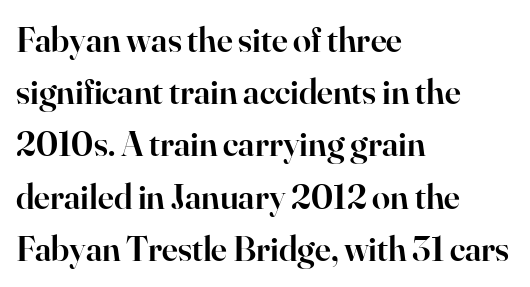
The text was rendered using a seriffed face with decorative stroke endings. The passage is arranged the way most books set body copy — flush left. Caption: semibold face, moderately heavy strokes. The line-height multiplier appears to be the usual default. This is the regular roman posture of the typeface.
